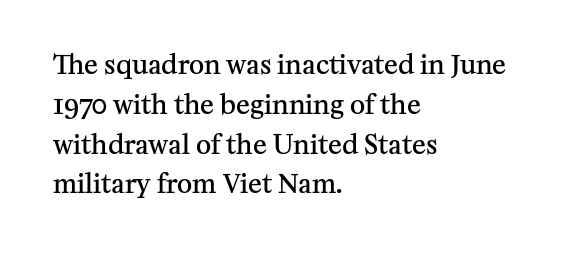
Ordinary non-slanted type is in use. Reading down the block, your eye returns to a fixed left position each line. These lines sit exactly where default settings would place them. Check the space under the baseline: it is left empty.
